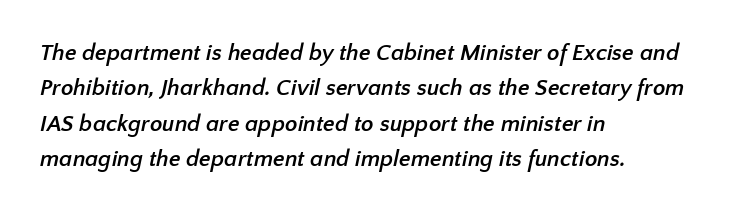
Q: Is the text bold? A: Yes.
Q: Is the text underlined? A: No.
Q: How is the paragraph aligned? A: Left-aligned.
Q: Is the spacing between letters normal or unusually wide? A: Normal.
Q: Is the spacing between lines tight, normal or loose? A: Normal.
